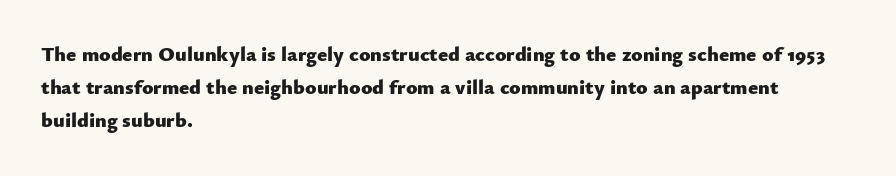
The image shows 21 px bold type, upright; set left-aligned, normal line spacing (1.58x), normal letter spacing, not underlined.
